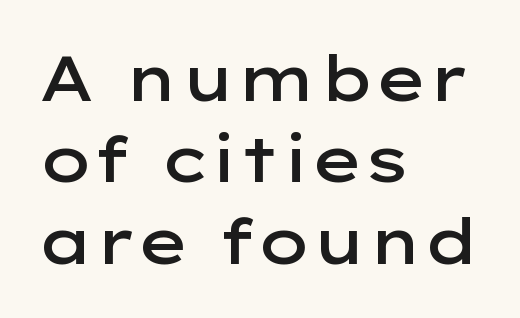
Q: Is the text bold? A: Semi-bold.
Q: Is the text italic (slanted)? A: No, it is upright.
Q: Is the typeface a serif or a sans-serif typeface? A: Sans-serif.
Q: Is the text underlined? A: No.
Q: How is the paragraph aligned? A: Left-aligned.
Q: Is the spacing between letters normal or unusually wide? A: Normal.
Q: Is the spacing between lines tight, normal or loose? A: Normal.
Q: Width (condensed, normal, or wide)? A: Wide.
Q: Stroke contrast? A: Low.
Q: x-height? A: Medium.
Q: Monospaced? A: No.
